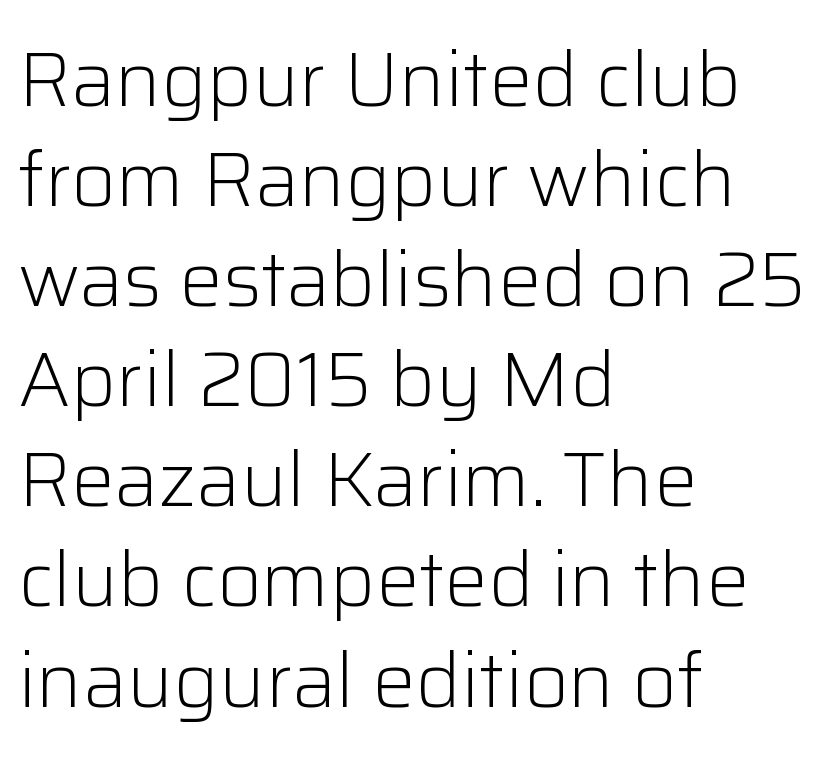
{"serif": "no", "italic": "no", "bold": "no", "weight": "light", "width": "normal", "stroke_contrast": "low", "x_height": "medium", "monospaced": "no", "underline": "no", "align": "left", "line_spacing": "normal", "line_spacing_ratio": 1.3, "letter_spacing": "normal", "letter_spacing_em": 0.0, "glyph_px": 77}
